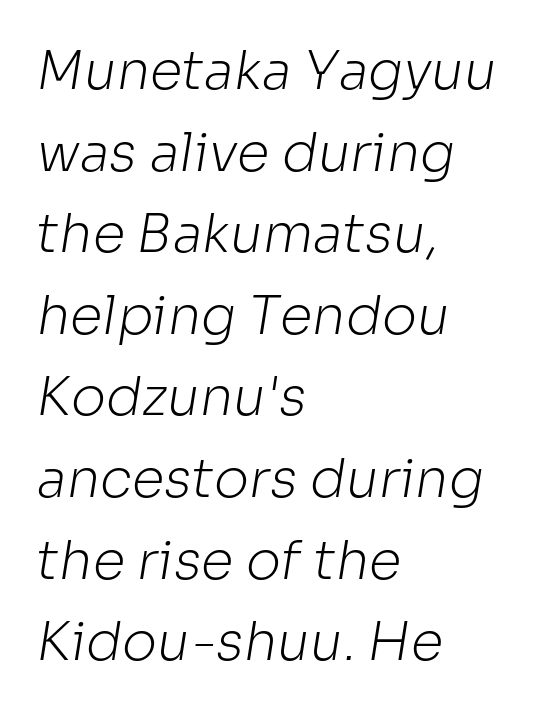
Tracking here is standard; glyphs follow each other at the usual distance. Unmarked baselines from the first word to the last. Observe the absence of serifs on each vertical stroke in this sample. The rendering uses natural spacing where letterforms have individual widths. Students, observe: this is what conventionally led text looks like. The passage is arranged the way most books set body copy — flush left.
